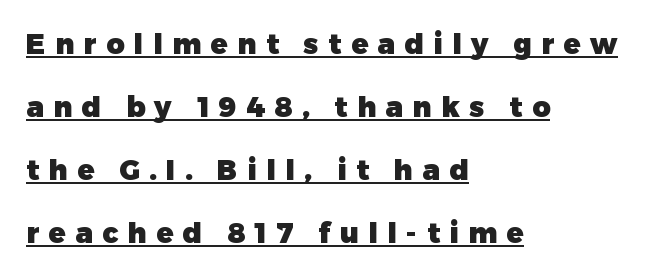
{"serif": "no", "italic": "no", "bold": "yes", "weight": "heavy", "width": "normal", "stroke_contrast": "low", "x_height": "medium", "monospaced": "no", "underline": "yes", "align": "left", "line_spacing": "loose", "line_spacing_ratio": 2.25, "letter_spacing": "wide", "letter_spacing_em": 0.34, "glyph_px": 28}
